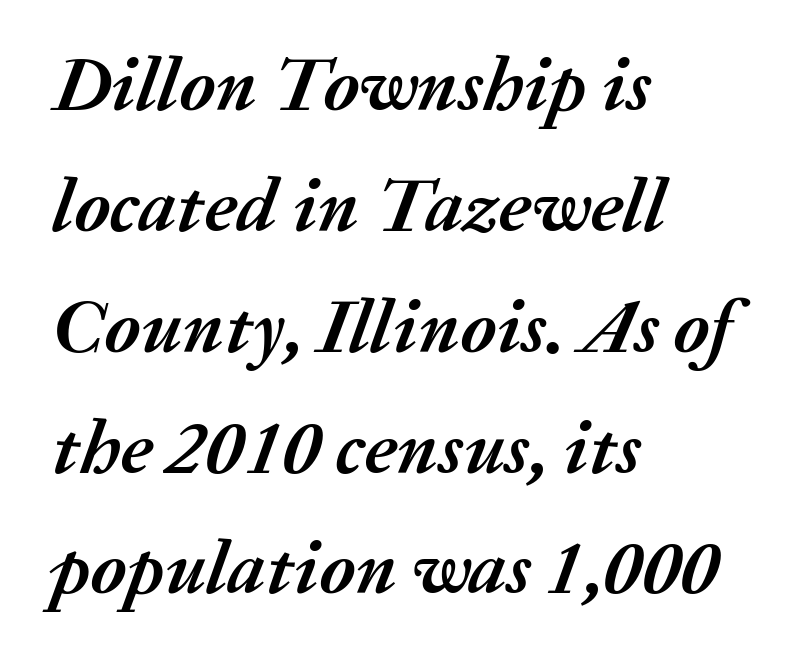
{"italic": "yes", "lean": "right", "slant_degrees": 20, "bold": "yes", "weight": "semibold", "width": "normal", "stroke_contrast": "medium", "x_height": "medium", "monospaced": "no", "underline": "no", "align": "left", "line_spacing": "normal", "line_spacing_ratio": 1.59, "letter_spacing": "normal", "letter_spacing_em": 0.0, "glyph_px": 76}
